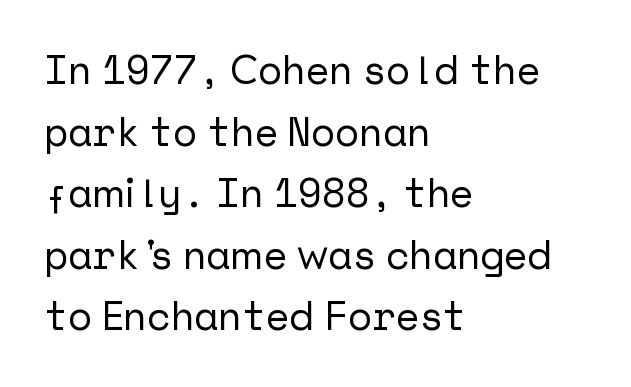
{"serif": "no", "italic": "no", "width": "normal", "stroke_contrast": "low", "x_height": "medium", "underline": "no", "align": "left", "line_spacing": "normal", "line_spacing_ratio": 1.54, "letter_spacing": "normal", "letter_spacing_em": 0.0, "glyph_px": 40}
